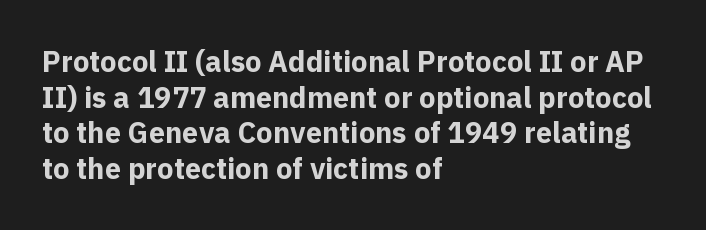
Q: Is the text bold? A: Yes.
Q: Is the text italic (slanted)? A: No, it is upright.
Q: Is the typeface a serif or a sans-serif typeface? A: Sans-serif.
Q: Is the text underlined? A: No.
Q: How is the paragraph aligned? A: Left-aligned.
Q: Is the spacing between letters normal or unusually wide? A: Normal.
Q: Width (condensed, normal, or wide)? A: Normal.
Q: x-height? A: Medium.
Q: Monospaced? A: No.
